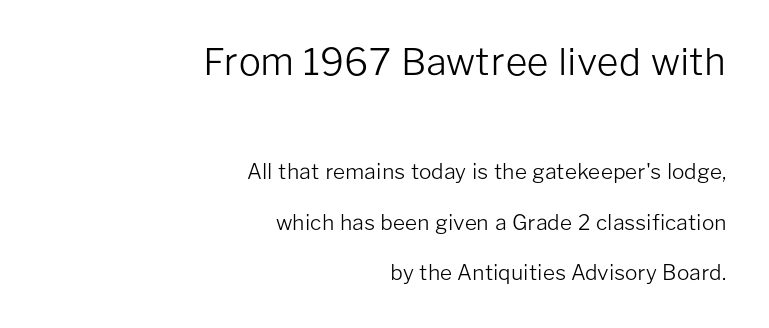
The image shows 37 px light sans-serif type, upright; set right-aligned, loose line spacing (2.4x), normal letter spacing, not underlined; the first (top) block is 1.76x larger; low stroke contrast and a medium x-height.
